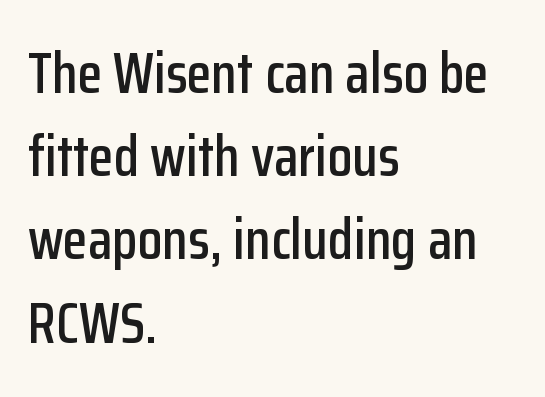
The image shows 57 px condensed sans-serif type, upright; set left-aligned, normal line spacing (1.46x), normal letter spacing, not underlined; low stroke contrast and a medium x-height.
